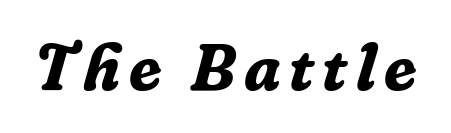
{"serif": "yes", "italic": "yes", "lean": "right", "slant_degrees": 16, "bold": "yes", "weight": "bold", "width": "normal", "stroke_contrast": "low", "x_height": "medium", "monospaced": "no", "underline": "no", "glyph_px": 65}
